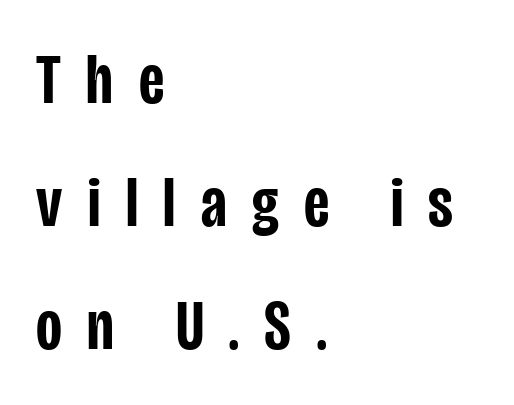
Q: Is the text bold? A: Semi-bold.
Q: Is the text italic (slanted)? A: No, it is upright.
Q: Is the typeface a serif or a sans-serif typeface? A: Sans-serif.
Q: Is the text underlined? A: No.
Q: How is the paragraph aligned? A: Left-aligned.
Q: Is the spacing between letters normal or unusually wide? A: Unusually wide.
Q: Width (condensed, normal, or wide)? A: Condensed.
Q: Stroke contrast? A: Low.
Q: x-height? A: Large.
Q: Monospaced? A: No.
